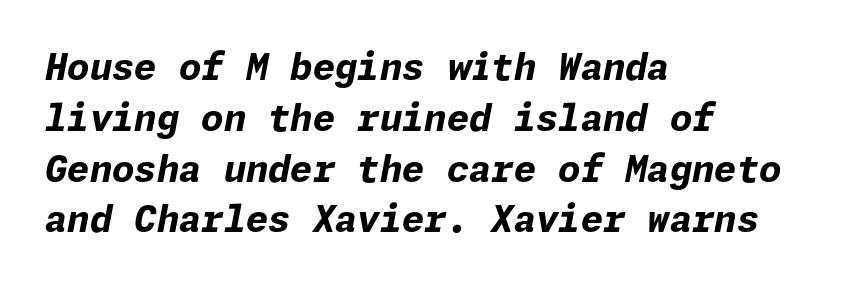
Q: Is the text bold? A: Yes.
Q: Is the text italic (slanted)? A: Yes, it leans right by about 11 degrees.
Q: Is the text underlined? A: No.
Q: How is the paragraph aligned? A: Left-aligned.
Q: Is the spacing between letters normal or unusually wide? A: Normal.
Q: Is the spacing between lines tight, normal or loose? A: Normal.
Q: Width (condensed, normal, or wide)? A: Normal.
Q: Stroke contrast? A: Low.
Q: x-height? A: Medium.
